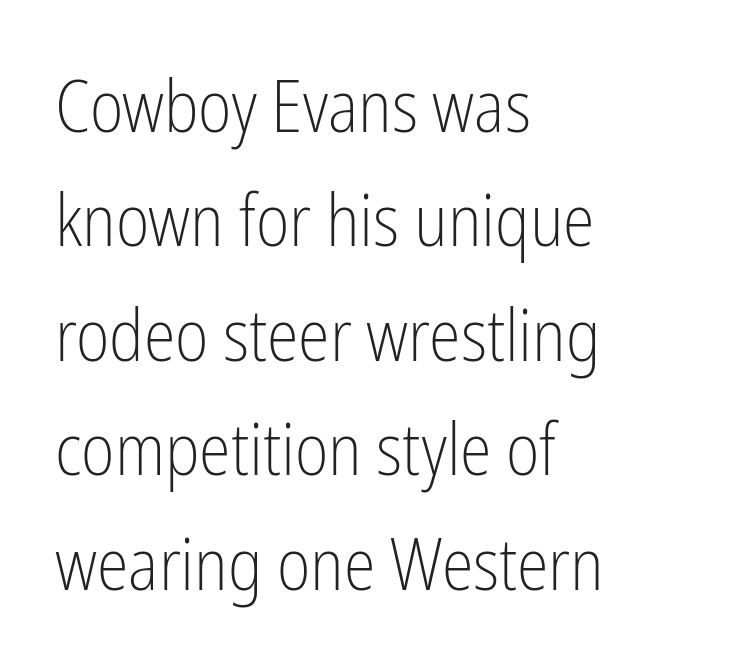
Q: Is the text bold? A: No.
Q: Is the text italic (slanted)? A: No, it is upright.
Q: Is the typeface a serif or a sans-serif typeface? A: Sans-serif.
Q: Is the text underlined? A: No.
Q: How is the paragraph aligned? A: Left-aligned.
Q: Is the spacing between letters normal or unusually wide? A: Normal.
Q: Is the spacing between lines tight, normal or loose? A: Normal.
Q: Width (condensed, normal, or wide)? A: Condensed.
Q: Stroke contrast? A: Low.
Q: x-height? A: Medium.
Q: Monospaced? A: No.
